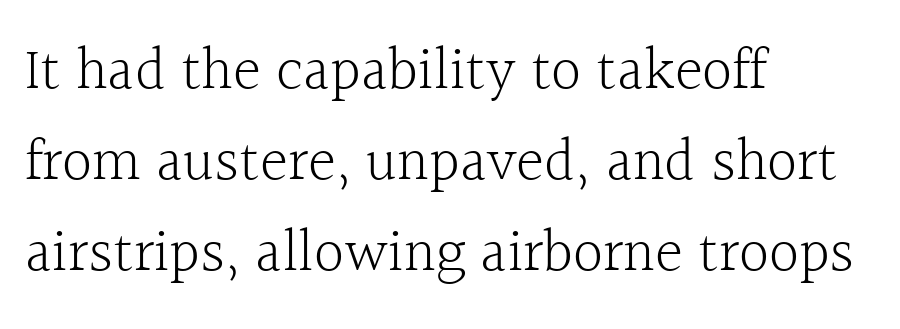
{"serif": "yes", "italic": "no", "bold": "no", "weight": "light", "width": "normal", "x_height": "medium", "monospaced": "no", "underline": "no", "align": "left", "line_spacing": "normal", "line_spacing_ratio": 1.52, "letter_spacing": "normal", "letter_spacing_em": 0.0, "glyph_px": 60}
